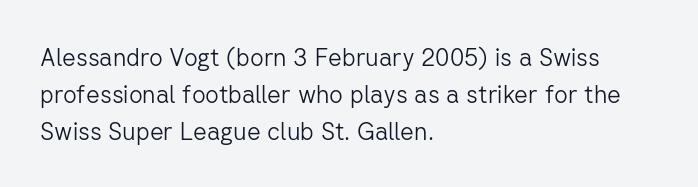
Q: Is the text bold? A: No.
Q: Is the text italic (slanted)? A: No, it is upright.
Q: Is the text underlined? A: No.
Q: How is the paragraph aligned? A: Left-aligned.
Q: Is the spacing between letters normal or unusually wide? A: Normal.
Q: Is the spacing between lines tight, normal or loose? A: Normal.
